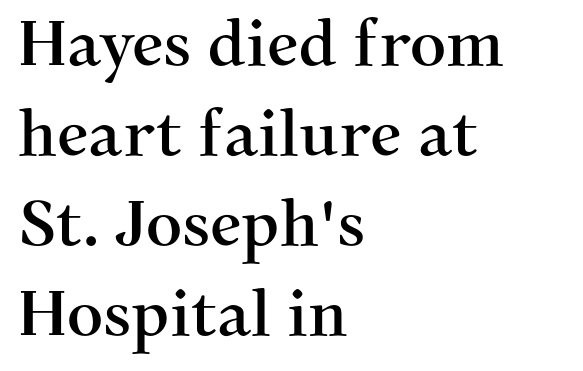
{"serif": "yes", "italic": "no", "width": "normal", "stroke_contrast": "medium", "x_height": "medium", "monospaced": "no", "underline": "no", "align": "left", "line_spacing": "normal", "line_spacing_ratio": 1.43, "letter_spacing": "normal", "letter_spacing_em": 0.0, "glyph_px": 63}
